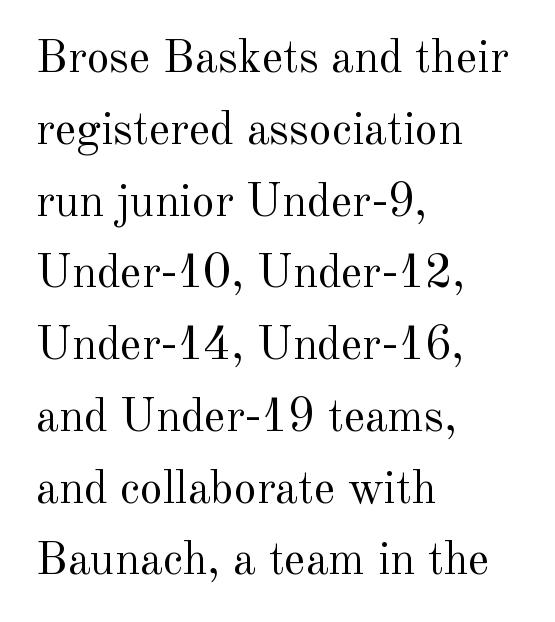
{"serif": "yes", "italic": "no", "bold": "no", "weight": "regular", "width": "normal", "x_height": "small", "monospaced": "no", "underline": "no", "align": "left", "line_spacing": "normal", "line_spacing_ratio": 1.56, "letter_spacing": "normal", "letter_spacing_em": 0.0, "glyph_px": 46}
